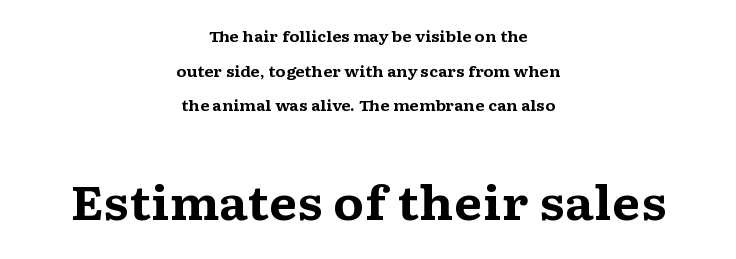
{"serif": "yes", "italic": "no", "bold": "yes", "weight": "bold", "width": "wide", "stroke_contrast": "medium", "x_height": "medium", "monospaced": "no", "underline": "no", "align": "center", "line_spacing": "loose", "line_spacing_ratio": 2.31, "letter_spacing": "normal", "letter_spacing_em": 0.0, "larger_block": "second", "size_ratio": 3.07, "glyph_px": 46}
